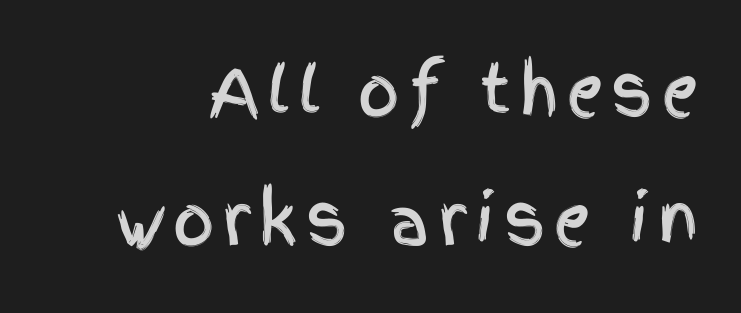
{"serif": "no", "italic": "no", "width": "condensed", "x_height": "large", "monospaced": "no", "underline": "no", "line_spacing": "loose", "line_spacing_ratio": 1.99, "glyph_px": 65}
